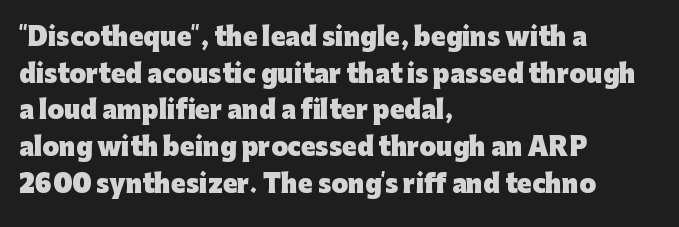
{"italic": "no", "bold": "yes", "underline": "no", "align": "left", "line_spacing": "normal", "line_spacing_ratio": 1.53, "letter_spacing": "normal", "letter_spacing_em": 0.0, "glyph_px": 24}
